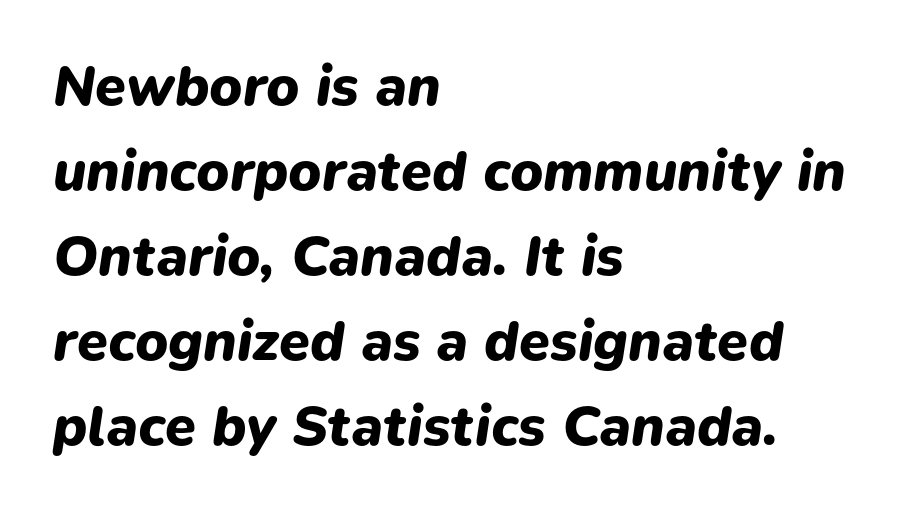
Type without underlining. The passage is arranged the way most books set body copy — flush left. Regarding leading, the lines here are spaced in the standard way. Tracking value appears to be zero — textbook default spacing. This sample has the flowing, uneven cadence of proportional lettering.
